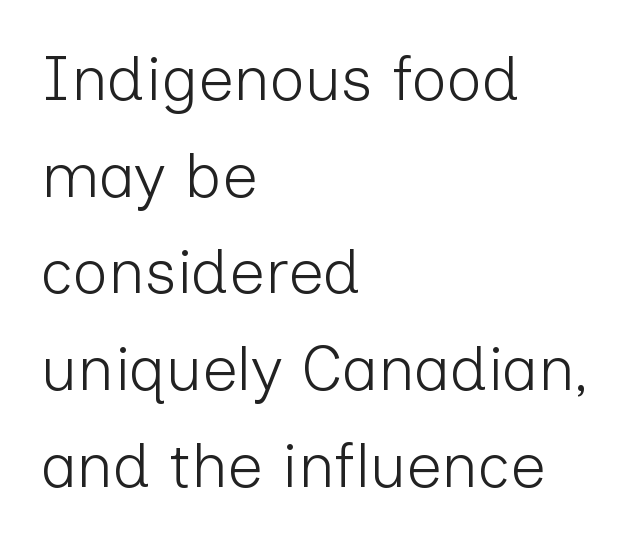
The text block is weighted toward the left margin, trailing off unevenly rightward. A quiet, ordinary-to-light weight characterises the typeface. The designer left line spacing at the default. Inter-character spacing is left at the font's built-in metrics. Vertical strokes here are truly vertical. A clean baseline with only descenders dipping below it.
